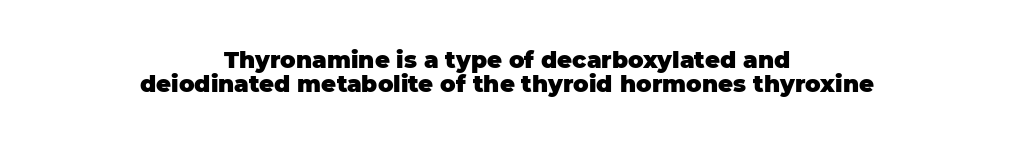
Decoration check: the copy has no underline. Closely set lines give the paragraph a compact silhouette. Students, note that the glyphs here touch the page at normal intervals. These words are printed bold, with thick strokes throughout. A centered setting, common on invitations and titles, is used for this passage.
